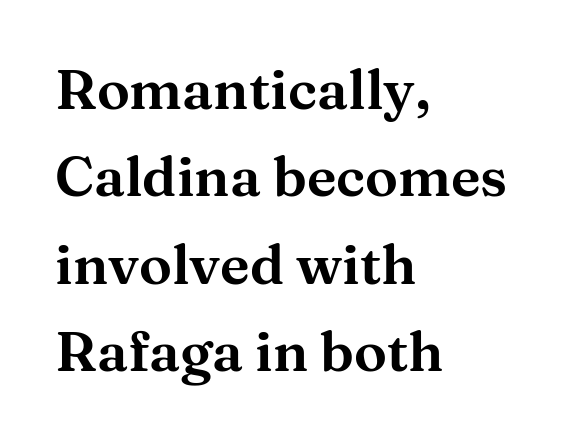
{"serif": "yes", "italic": "no", "width": "wide", "stroke_contrast": "medium", "x_height": "medium", "monospaced": "no", "underline": "no", "align": "left", "line_spacing": "normal", "line_spacing_ratio": 1.59, "letter_spacing": "normal", "letter_spacing_em": 0.0, "glyph_px": 55}
